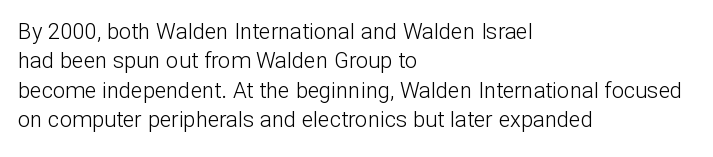
Q: Is the text bold? A: No.
Q: Is the text italic (slanted)? A: No, it is upright.
Q: Is the text underlined? A: No.
Q: How is the paragraph aligned? A: Left-aligned.
Q: Is the spacing between letters normal or unusually wide? A: Normal.
Q: Is the spacing between lines tight, normal or loose? A: Normal.
